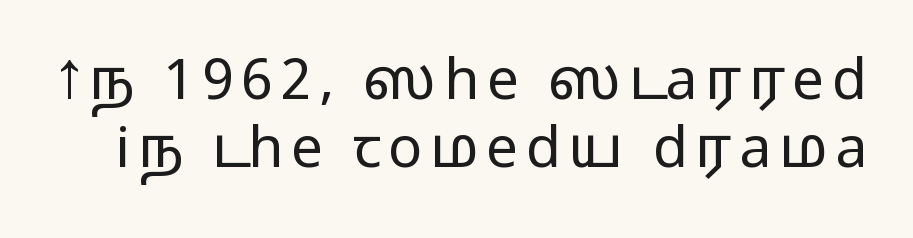
The image shows 57 px light, wide sans-serif type, upright; set line spacing 1.2x, not underlined; low stroke contrast and a medium x-height.
